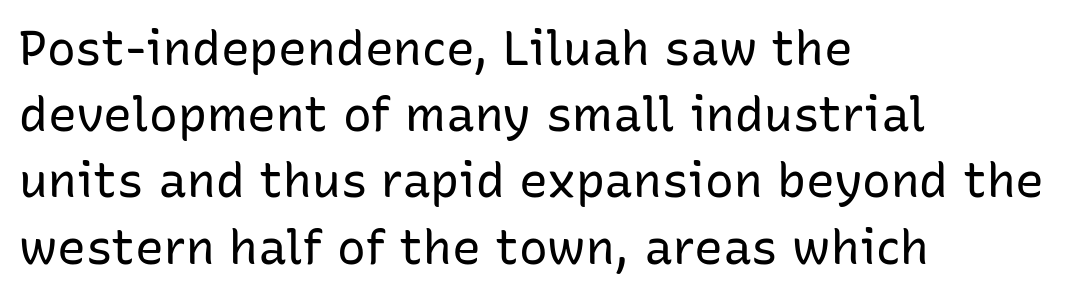
The image shows 48 px regular-weight sans-serif type, upright; set left-aligned, normal line spacing (1.38x), normal letter spacing, not underlined; low stroke contrast and a medium x-height.
